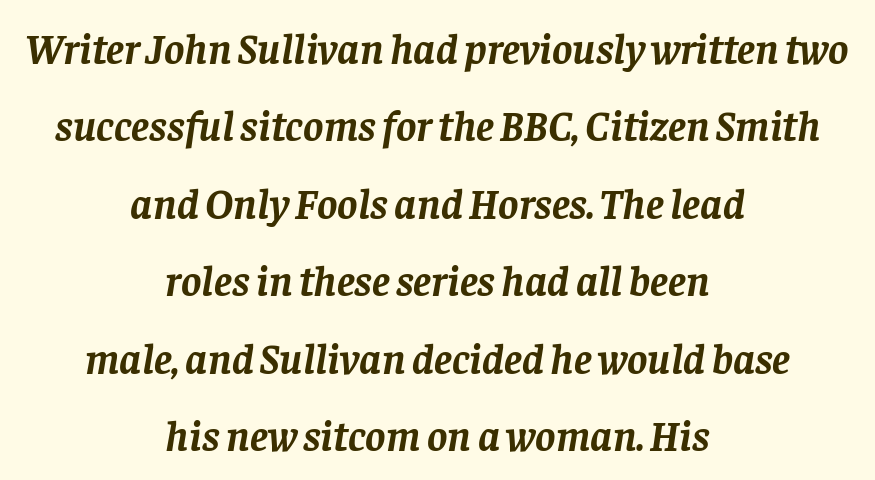
The image shows 43 px semibold serif type, italic (leaning right); set centered, line spacing 1.8x, normal letter spacing, not underlined; low stroke contrast and a large x-height.
